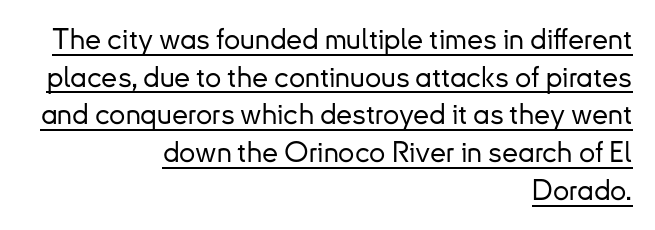
{"serif": "no", "italic": "no", "width": "normal", "stroke_contrast": "low", "x_height": "small", "monospaced": "no", "underline": "yes", "align": "right", "line_spacing": "normal", "line_spacing_ratio": 1.3, "letter_spacing": "normal", "letter_spacing_em": 0.0, "glyph_px": 29}
